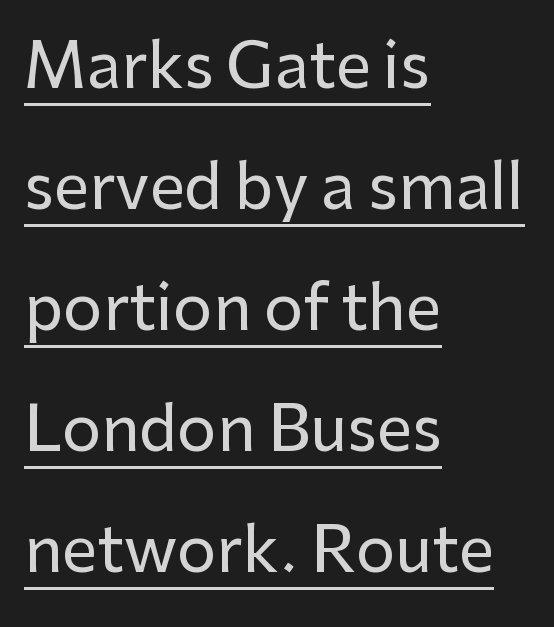
Q: Is the text italic (slanted)? A: No, it is upright.
Q: Is the typeface a serif or a sans-serif typeface? A: Sans-serif.
Q: Is the text underlined? A: Yes.
Q: How is the paragraph aligned? A: Left-aligned.
Q: Is the spacing between letters normal or unusually wide? A: Normal.
Q: Is the spacing between lines tight, normal or loose? A: Loose.
Q: Width (condensed, normal, or wide)? A: Normal.
Q: Stroke contrast? A: Low.
Q: x-height? A: Medium.
Q: Monospaced? A: No.
